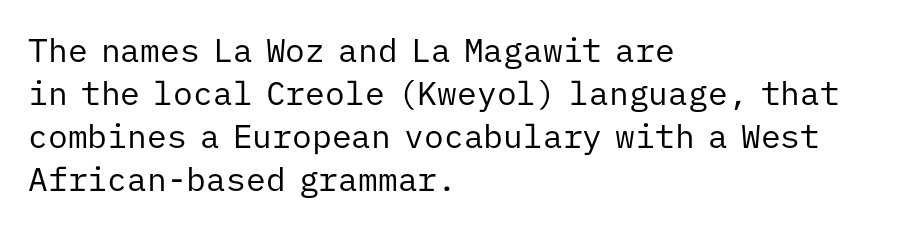
This rendering features lettering with no underline. Stem width sits at or under what a default text font uses. Fixed-width glyphs throughout — classic coding-font behaviour. The rows are spaced the way most documents space them. Observe the ordinary spacing: letters are neighbours, not strangers.
